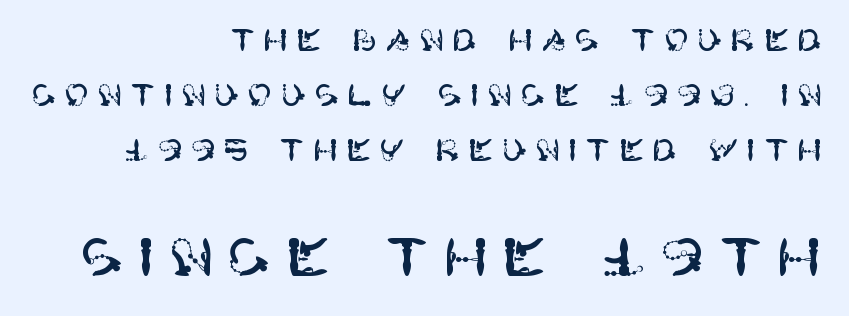
Q: Is the text italic (slanted)? A: No, it is upright.
Q: Is the typeface a serif or a sans-serif typeface? A: Sans-serif.
Q: Is the text underlined? A: No.
Q: How is the paragraph aligned? A: Right-aligned.
Q: Is the spacing between letters normal or unusually wide? A: Unusually wide.
Q: Which block of text is set in a larger size, the first (top) or the second (bottom)? A: The second (bottom) one.
Q: Width (condensed, normal, or wide)? A: Normal.
Q: Stroke contrast? A: High.
Q: x-height? A: Large.
